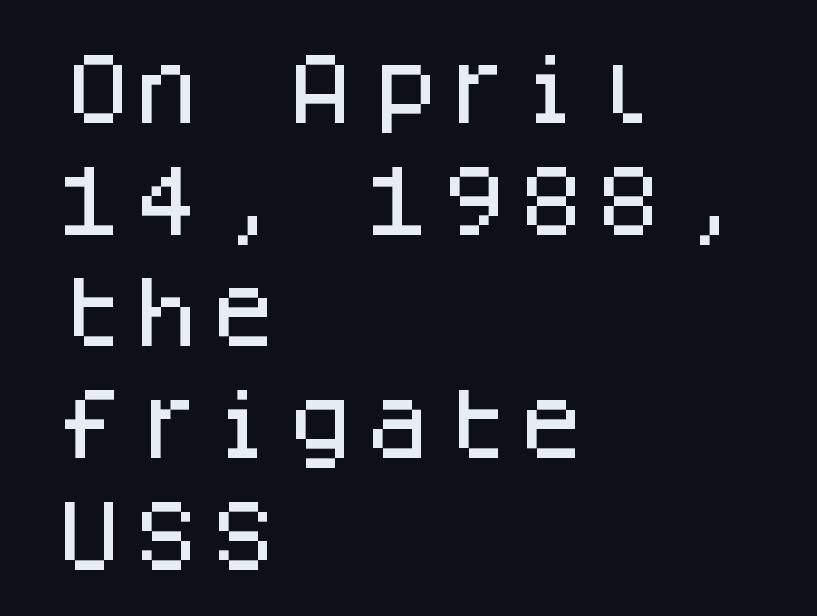
The passage is arranged the way most books set body copy — flush left. The specimen reads as upright at a glance. You could call the tracking neutral — neither tight nor loose. The rendering uses typewriter-style spacing with identical character cells. A bare baseline throughout the passage.
